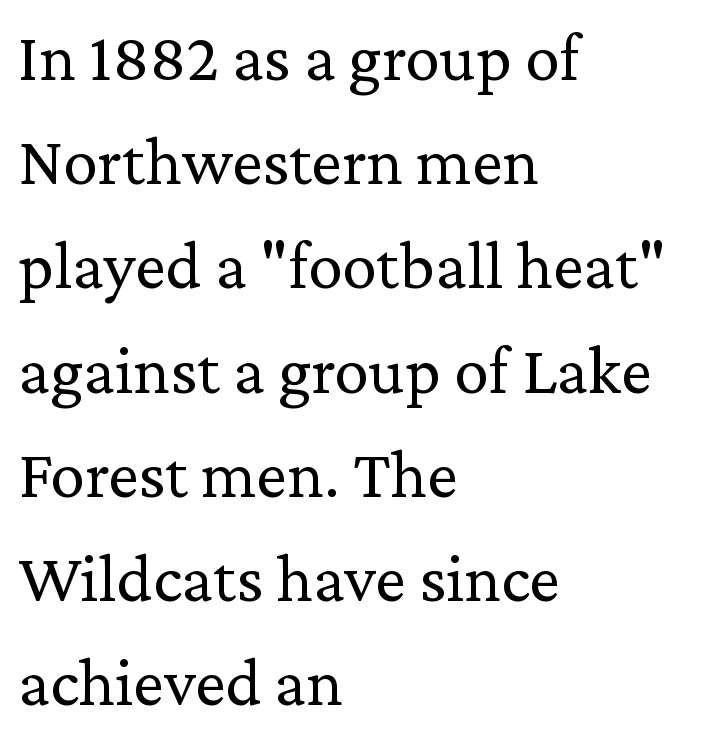
A quiet, ordinary-to-light weight characterises the typeface. The face used here is proportionally spaced, like ordinary book or web type. The horizontal fit of the characters is conventional and even. This sample uses an upright cut, with every glyph sitting square on the baseline.
